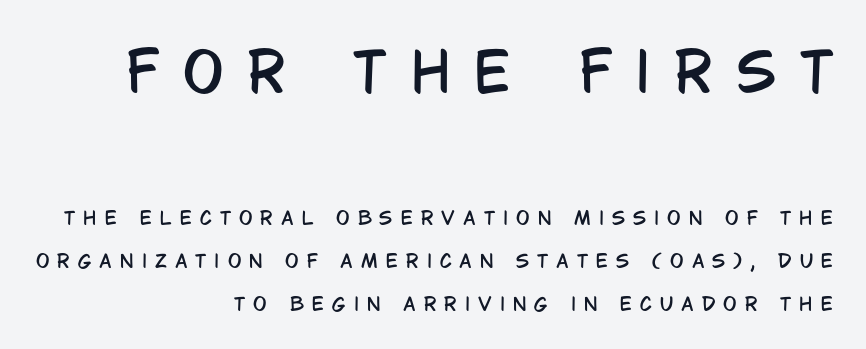
{"serif": "no", "italic": "no", "width": "condensed", "stroke_contrast": "low", "x_height": "large", "monospaced": "no", "underline": "no", "align": "right", "line_spacing": "loose", "line_spacing_ratio": 2.39, "letter_spacing": "wide", "letter_spacing_em": 0.45, "larger_block": "first", "size_ratio": 3.0, "glyph_px": 54}
